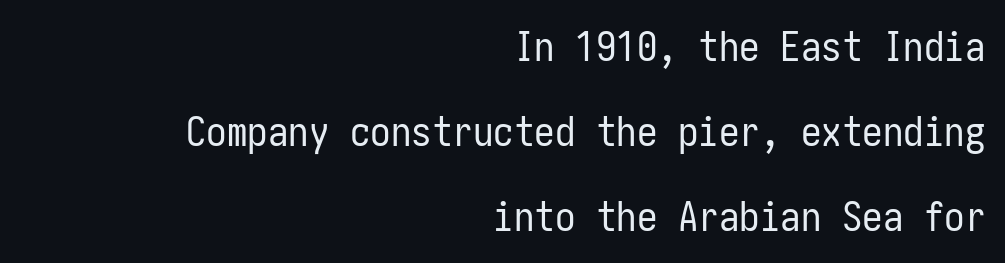
Leftover space on each line is placed entirely before the opening word. The vertical gap from one line to the next is large. Caption: standard tracking, unaltered. The strokes are not fattened; the text isn't bold. Serif or sans? Sans — the stroke terminals are bare. Posture: vertical.
